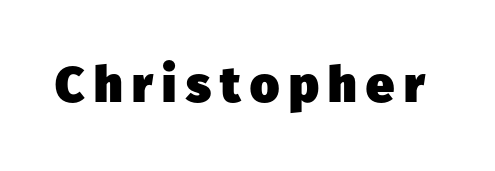
{"serif": "no", "bold": "yes", "weight": "heavy", "width": "normal", "stroke_contrast": "low", "x_height": "medium", "monospaced": "no", "underline": "no", "glyph_px": 50}
